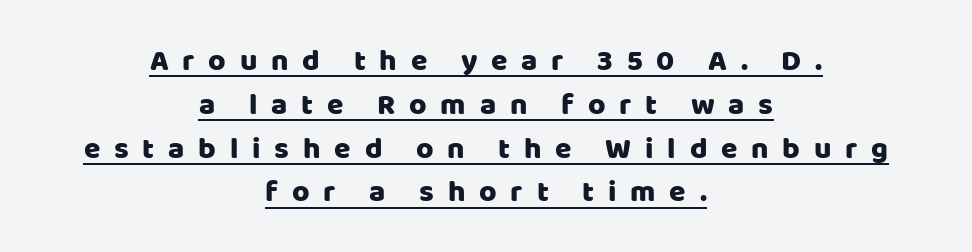
The image shows 30 px sans-serif type, upright; set centered, normal line spacing (1.46x), unusually wide letter spacing (+0.46 em), underlined; low stroke contrast and a large x-height.
